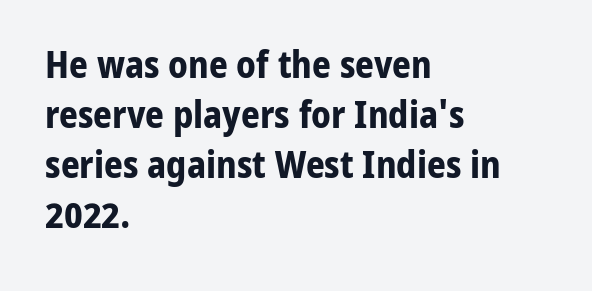
Quick note: interline space is typical. Ordinary non-slanted type is in use. Is the block centered? No — it sits flush against the left margin. Each letter's strokes conclude bluntly, with no projecting serifs.
